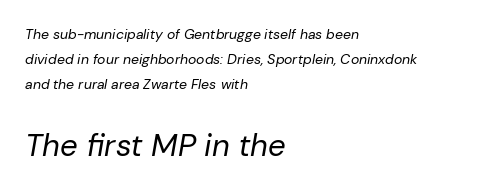
The characters are drawn with everyday or finer stroke widths. In terms of posture, this sample is oblique. Typesetter's note — lower block bumped up in size, upper block left smaller. The passage shown is typed in a proportional face where columns would drift.
